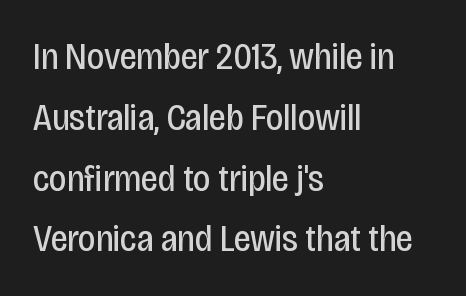
The image shows 38 px regular-weight, condensed sans-serif type, upright; set left-aligned, normal line spacing (1.6x), normal letter spacing, not underlined; low stroke contrast and a large x-height.
